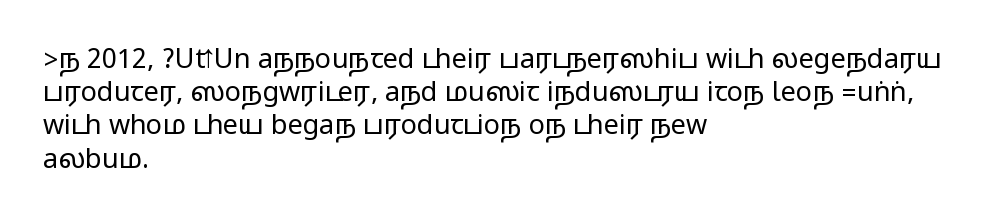
Q: Is the text italic (slanted)? A: No, it is upright.
Q: Is the text underlined? A: No.
Q: How is the paragraph aligned? A: Left-aligned.
Q: Is the spacing between letters normal or unusually wide? A: Normal.
